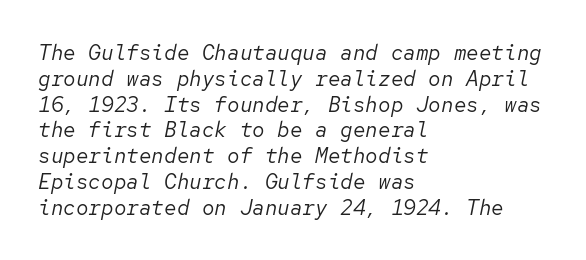
Q: Is the text bold? A: No.
Q: Is the text italic (slanted)? A: Yes, it leans right by about 12 degrees.
Q: Is the text underlined? A: No.
Q: How is the paragraph aligned? A: Left-aligned.
Q: Is the spacing between letters normal or unusually wide? A: Normal.
